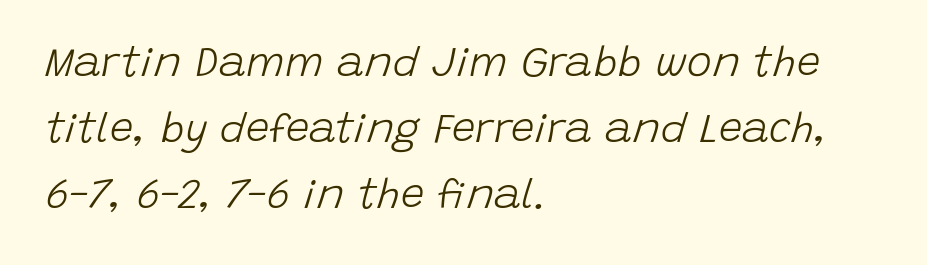
{"italic": "yes", "lean": "right", "slant_degrees": 15, "bold": "no", "weight": "light", "width": "normal", "stroke_contrast": "low", "x_height": "large", "monospaced": "no", "underline": "no", "align": "left", "line_spacing": "normal", "line_spacing_ratio": 1.57, "letter_spacing": "normal", "letter_spacing_em": 0.0, "glyph_px": 42}
